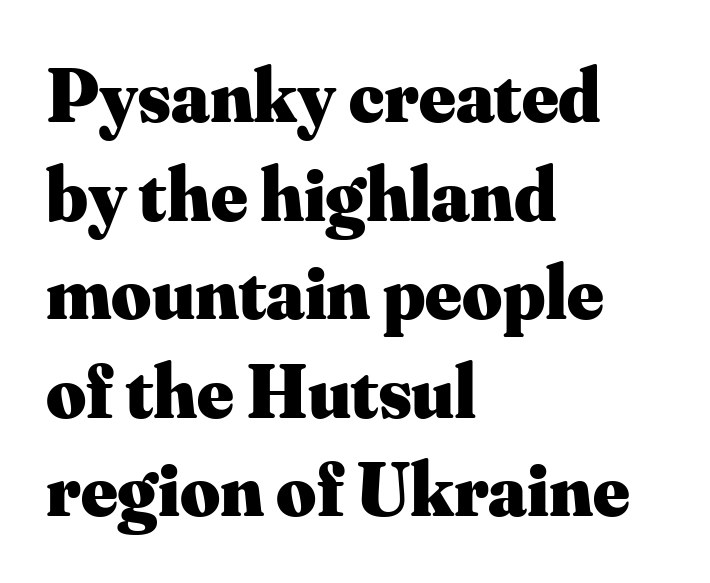
The image shows 77 px heavy serif type, upright; set left-aligned, normal line spacing (1.28x), normal letter spacing, not underlined; medium stroke contrast and a small x-height.
